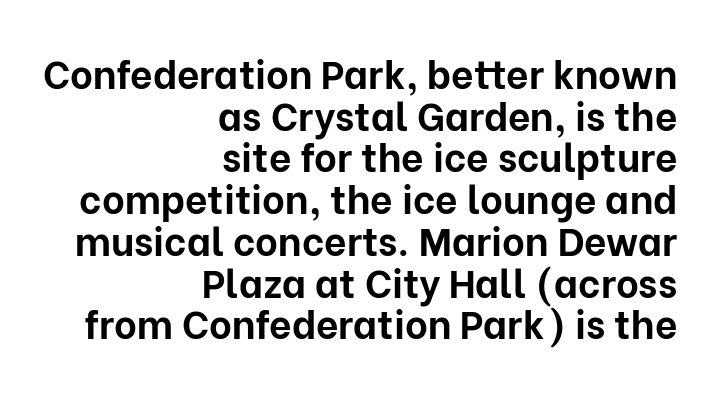
The image shows 39 px bold sans-serif type, upright; set right-aligned, tight line spacing (1.07x), normal letter spacing, not underlined; low stroke contrast and a medium x-height.
